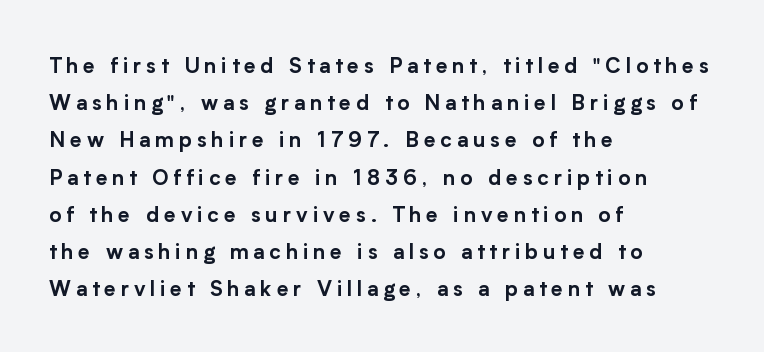
{"italic": "no", "underline": "no", "align": "left", "line_spacing_ratio": 1.77, "letter_spacing": "wide", "letter_spacing_em": 0.23, "glyph_px": 21}
